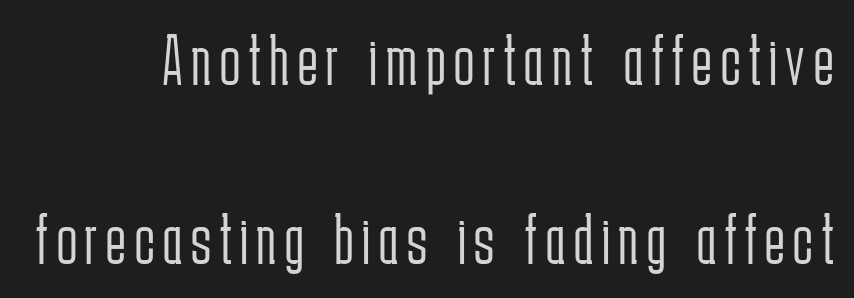
Proportional: the letters do not fall into vertical columns. Compared with typical paragraphs, the rows here are farther apart. This rendering features lettering with no underline. Italic: no, the glyphs are upright roman. Each letter's strokes conclude bluntly, with no projecting serifs.
